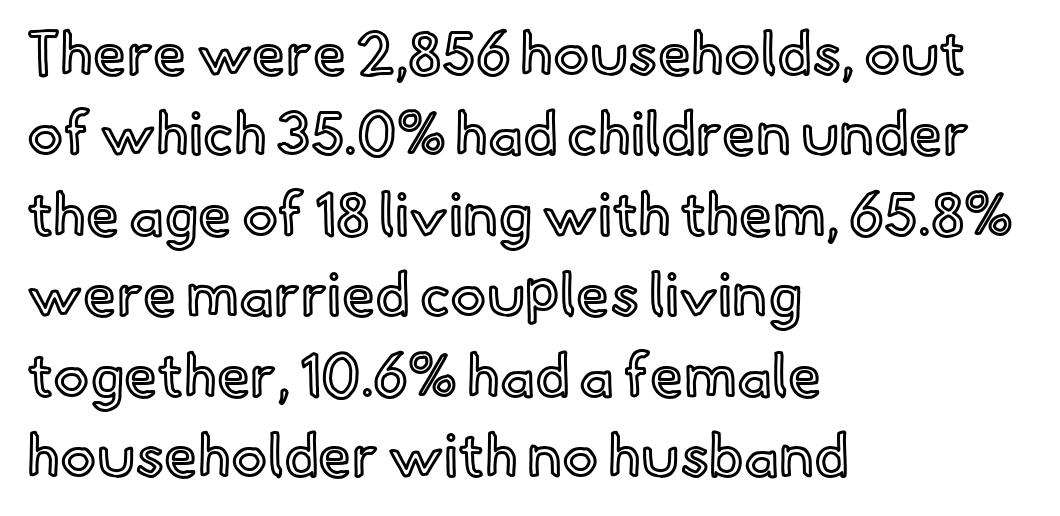
Q: Is the text italic (slanted)? A: No, it is upright.
Q: Is the text underlined? A: No.
Q: How is the paragraph aligned? A: Left-aligned.
Q: Is the spacing between letters normal or unusually wide? A: Normal.
Q: Is the spacing between lines tight, normal or loose? A: Normal.
Q: Width (condensed, normal, or wide)? A: Normal.
Q: x-height? A: Small.
Q: Monospaced? A: No.
